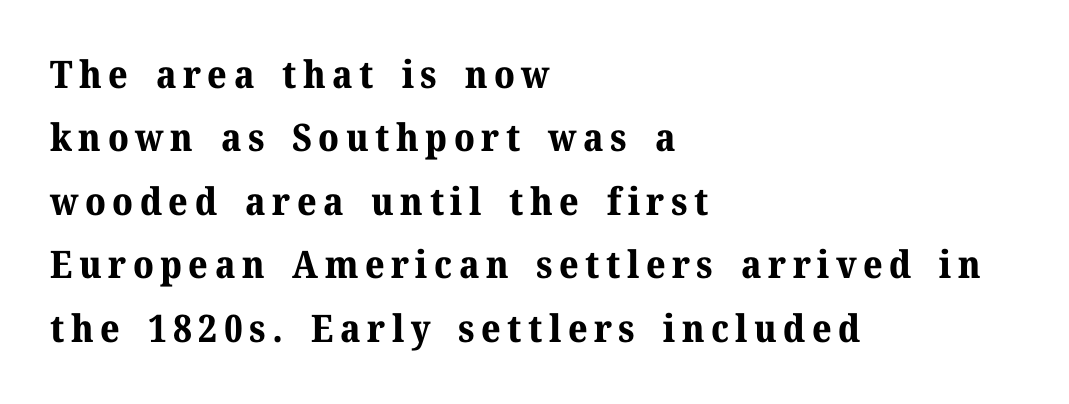
The image shows 38 px bold serif type, upright; set left-aligned, normal line spacing (1.67x), not underlined; medium stroke contrast and a medium x-height.
